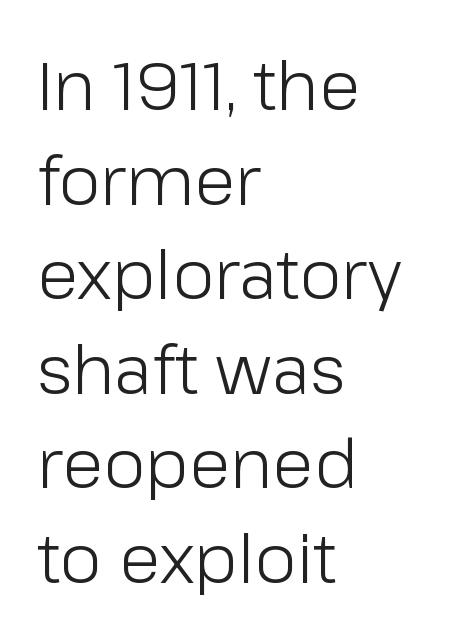
The image shows 68 px light sans-serif type, upright; set left-aligned, normal line spacing (1.39x), normal letter spacing, not underlined; low stroke contrast and a medium x-height.
